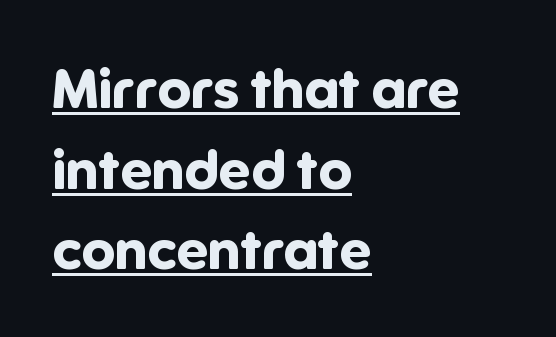
{"serif": "no", "italic": "no", "bold": "yes", "weight": "bold", "width": "normal", "stroke_contrast": "low", "x_height": "medium", "monospaced": "no", "underline": "yes", "align": "left", "line_spacing": "normal", "line_spacing_ratio": 1.44, "letter_spacing": "normal", "letter_spacing_em": 0.0, "glyph_px": 56}
